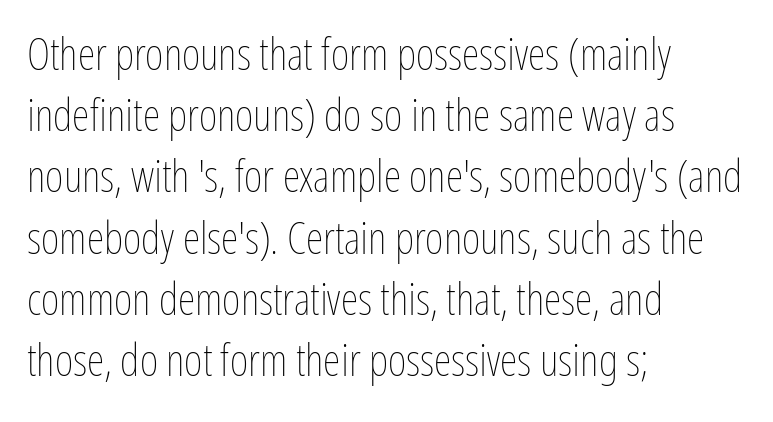
{"italic": "no", "bold": "no", "weight": "thin", "width": "condensed", "stroke_contrast": "low", "x_height": "medium", "monospaced": "no", "underline": "no", "align": "left", "line_spacing": "normal", "line_spacing_ratio": 1.36, "letter_spacing": "normal", "letter_spacing_em": 0.0, "glyph_px": 45}
